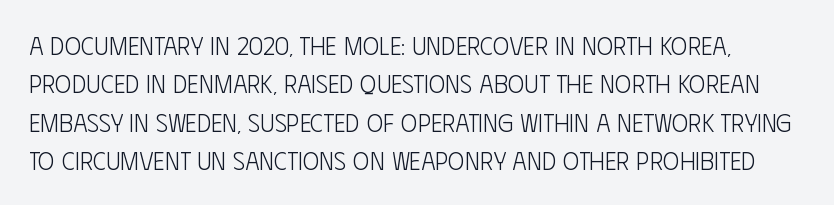
Q: Is the text bold? A: No.
Q: Is the text italic (slanted)? A: No, it is upright.
Q: Is the text underlined? A: No.
Q: Is the spacing between letters normal or unusually wide? A: Normal.
Q: Is the spacing between lines tight, normal or loose? A: Normal.
